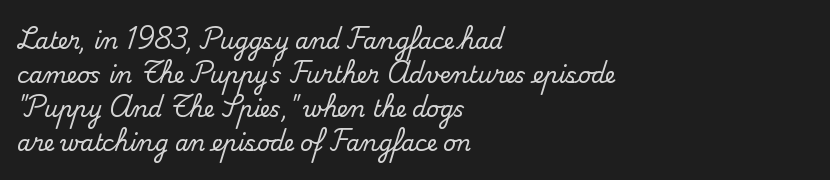
Inter-character spacing is left at the font's built-in metrics. A bare baseline throughout the passage. Casual observation: everything's shoved over to the left.
